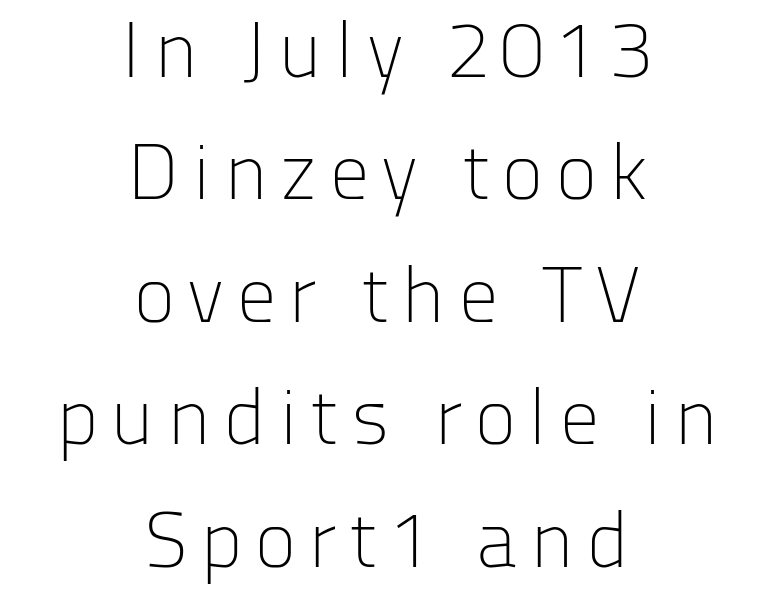
{"serif": "no", "italic": "no", "bold": "no", "weight": "light", "width": "normal", "stroke_contrast": "low", "x_height": "medium", "monospaced": "no", "underline": "no", "align": "center", "line_spacing": "normal", "line_spacing_ratio": 1.55, "glyph_px": 79}
